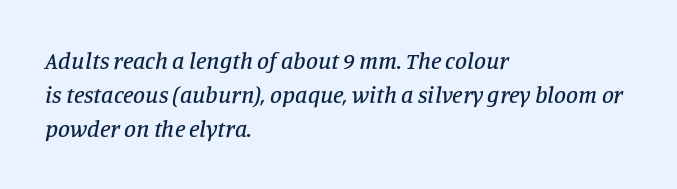
Q: Is the text italic (slanted)? A: Yes, it leans right by about 11 degrees.
Q: Is the text underlined? A: No.
Q: How is the paragraph aligned? A: Left-aligned.
Q: Is the spacing between letters normal or unusually wide? A: Normal.
Q: Is the spacing between lines tight, normal or loose? A: Normal.
